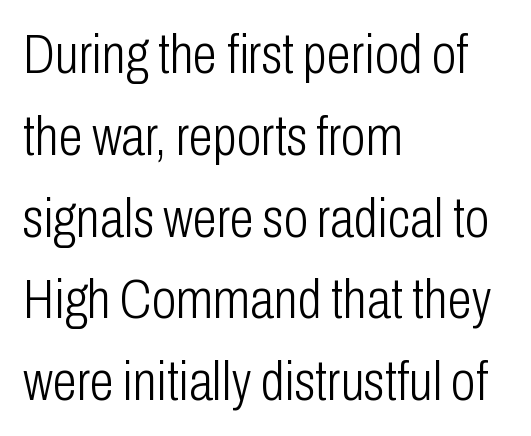
Q: Is the text bold? A: No.
Q: Is the text italic (slanted)? A: No, it is upright.
Q: Is the typeface a serif or a sans-serif typeface? A: Sans-serif.
Q: Is the text underlined? A: No.
Q: How is the paragraph aligned? A: Left-aligned.
Q: Is the spacing between letters normal or unusually wide? A: Normal.
Q: Is the spacing between lines tight, normal or loose? A: Normal.
Q: Width (condensed, normal, or wide)? A: Condensed.
Q: Stroke contrast? A: Low.
Q: x-height? A: Medium.
Q: Monospaced? A: No.
